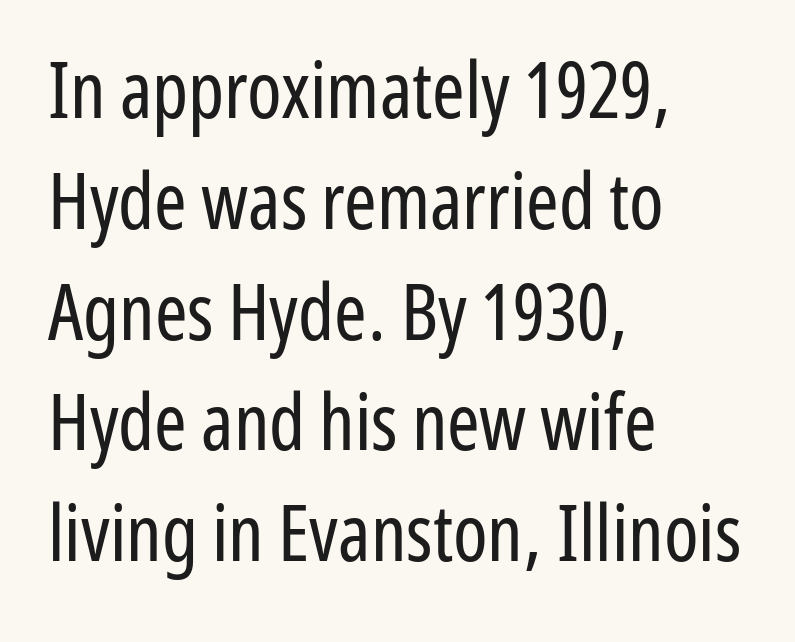
The image shows 78 px regular-weight, condensed sans-serif type, upright; set left-aligned, normal line spacing (1.42x), normal letter spacing, not underlined; low stroke contrast and a medium x-height.
